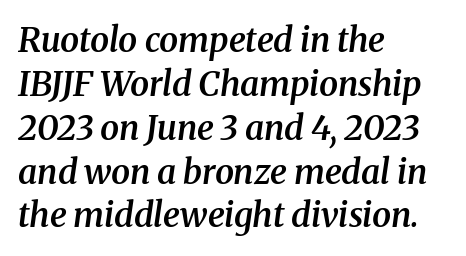
{"serif": "yes", "italic": "yes", "lean": "right", "slant_degrees": 8, "bold": "semi", "weight": "semibold", "width": "normal", "stroke_contrast": "medium", "x_height": "medium", "monospaced": "no", "underline": "no", "align": "left", "line_spacing": "normal", "line_spacing_ratio": 1.29, "letter_spacing": "normal", "letter_spacing_em": 0.0, "glyph_px": 34}
